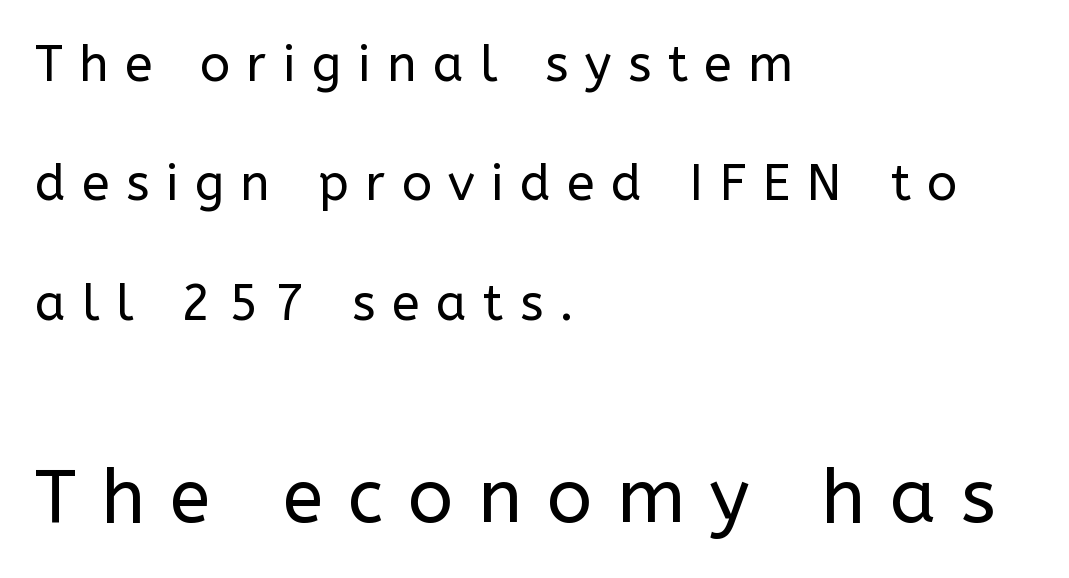
The image shows 75 px regular-weight sans-serif type, upright; set left-aligned, loose line spacing (2.39x), unusually wide letter spacing (+0.33 em), not underlined; the second (bottom) block is 1.5x larger; low stroke contrast and a medium x-height.
